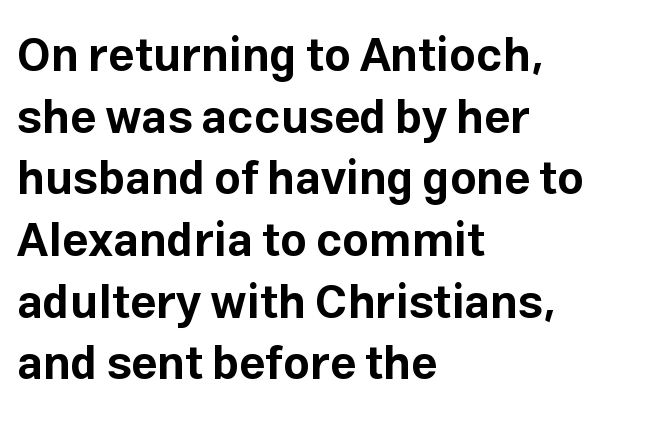
Quick note: underline off. This block has exactly the height ordinary leading produces. The font is running at its bold setting. Leftover space on each line is placed entirely after the last word. Proportional: the letters do not fall into vertical columns.
